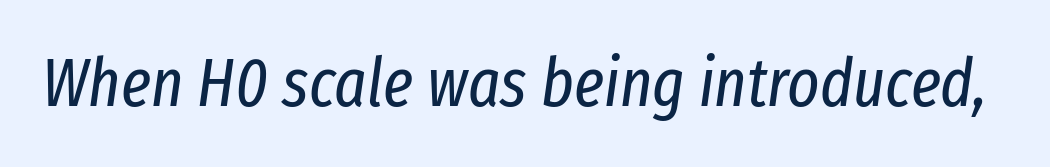
{"italic": "yes", "lean": "right", "slant_degrees": 8, "bold": "no", "weight": "regular", "width": "condensed", "stroke_contrast": "low", "x_height": "medium", "monospaced": "no", "underline": "no", "letter_spacing": "normal", "letter_spacing_em": 0.0, "glyph_px": 68}
